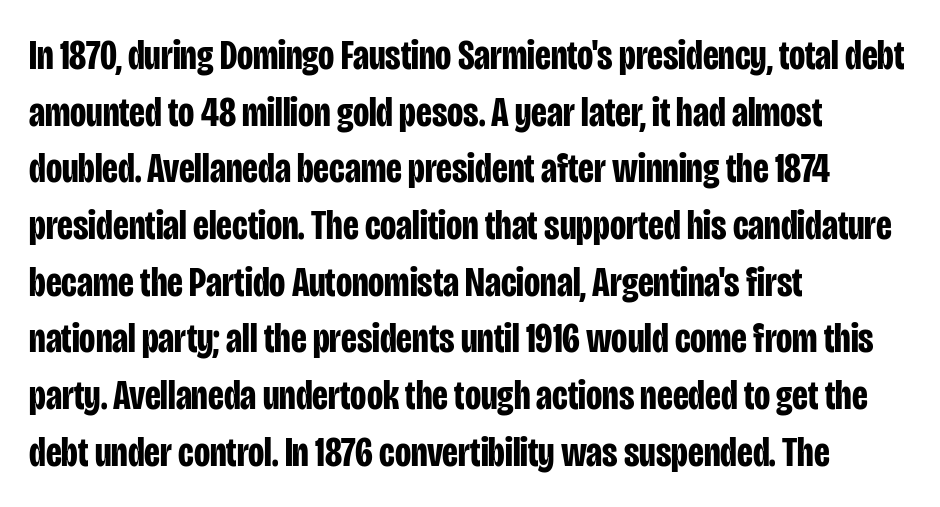
The image shows 42 px bold, condensed sans-serif type, upright; set left-aligned, normal line spacing (1.35x), normal letter spacing, not underlined; low stroke contrast and a large x-height.
